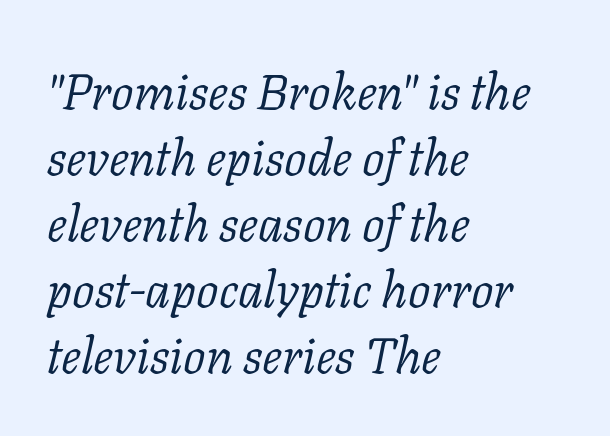
{"serif": "yes", "italic": "yes", "lean": "right", "slant_degrees": 11, "bold": "no", "weight": "light", "width": "normal", "stroke_contrast": "low", "x_height": "medium", "monospaced": "no", "underline": "no", "align": "left", "line_spacing": "normal", "line_spacing_ratio": 1.32, "letter_spacing": "normal", "letter_spacing_em": 0.0, "glyph_px": 50}
